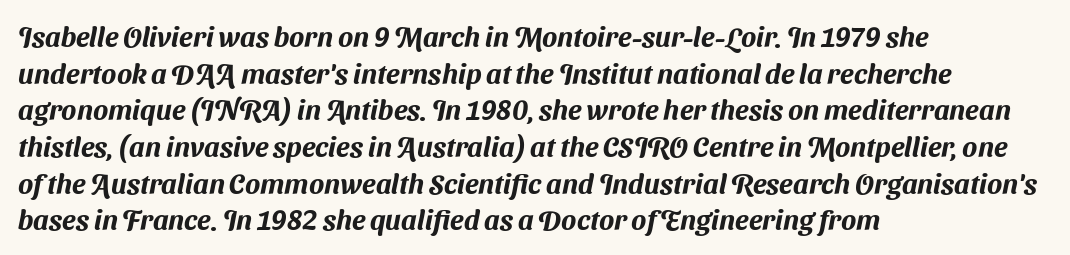
Students, note that the glyphs here touch the page at normal intervals. I'd call this a sans setting — the letters go barefoot. Alignment: flush left. The space directly below the letters is spotless. The lines sit at an ordinary, default distance from one another.
